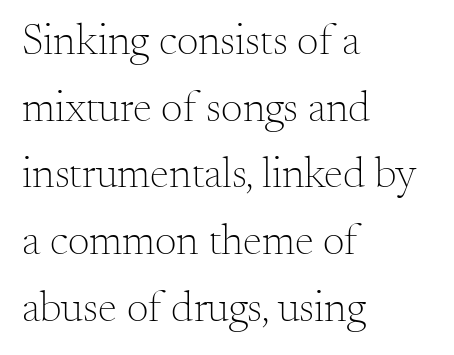
Q: Is the text bold? A: No.
Q: Is the text italic (slanted)? A: No, it is upright.
Q: Is the typeface a serif or a sans-serif typeface? A: Serif.
Q: Is the text underlined? A: No.
Q: How is the paragraph aligned? A: Left-aligned.
Q: Is the spacing between letters normal or unusually wide? A: Normal.
Q: Is the spacing between lines tight, normal or loose? A: Normal.
Q: Width (condensed, normal, or wide)? A: Normal.
Q: Stroke contrast? A: Medium.
Q: x-height? A: Small.
Q: Monospaced? A: No.
